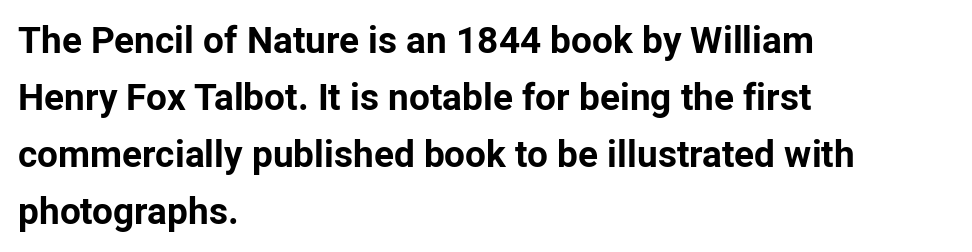
The image shows 37 px bold sans-serif type, upright; set left-aligned, normal line spacing (1.54x), normal letter spacing, not underlined; low stroke contrast and a medium x-height.
